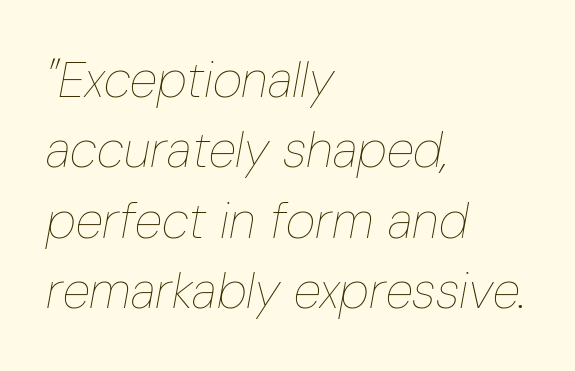
The image shows 51 px thin, condensed type, italic (leaning right); set left-aligned, normal line spacing (1.38x), normal letter spacing, not underlined; low stroke contrast and a medium x-height.
